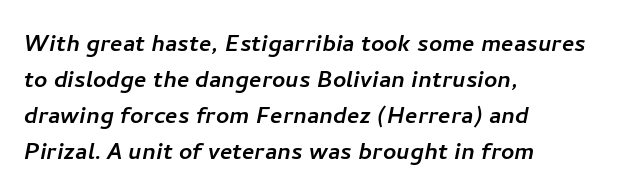
The image shows 29 px sans-serif type; set left-aligned, line spacing 1.24x, normal letter spacing, not underlined; low stroke contrast and a medium x-height.
